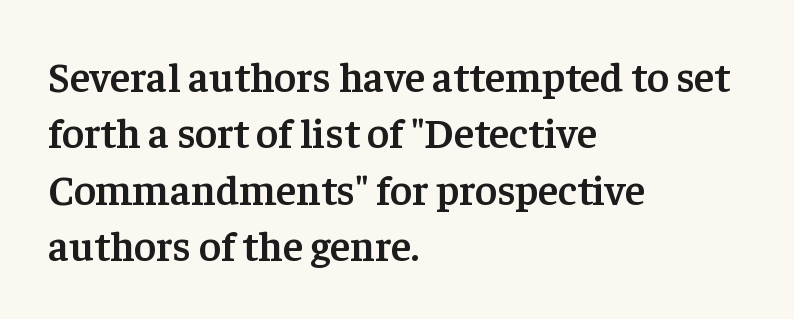
The image shows 42 px semibold serif type, upright; set left-aligned, normal line spacing (1.34x), normal letter spacing, not underlined; low stroke contrast and a medium x-height.
